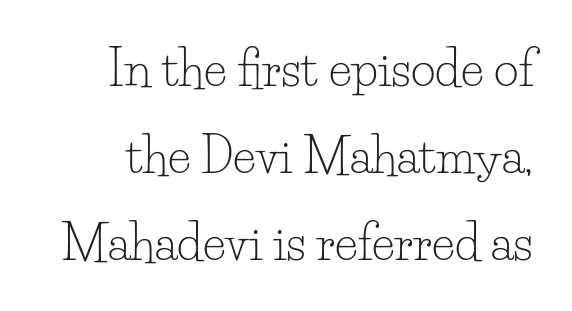
{"serif": "yes", "italic": "no", "bold": "no", "weight": "light", "width": "normal", "stroke_contrast": "low", "x_height": "small", "monospaced": "no", "underline": "no", "line_spacing_ratio": 1.81, "letter_spacing": "normal", "letter_spacing_em": 0.0, "glyph_px": 48}
